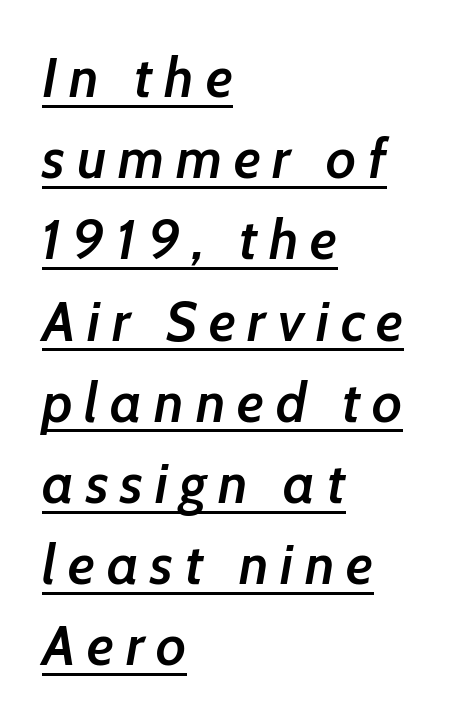
The image shows 56 px semibold type, italic (leaning right); set left-aligned, normal line spacing (1.45x), unusually wide letter spacing (+0.21 em), underlined; low stroke contrast and a medium x-height.
